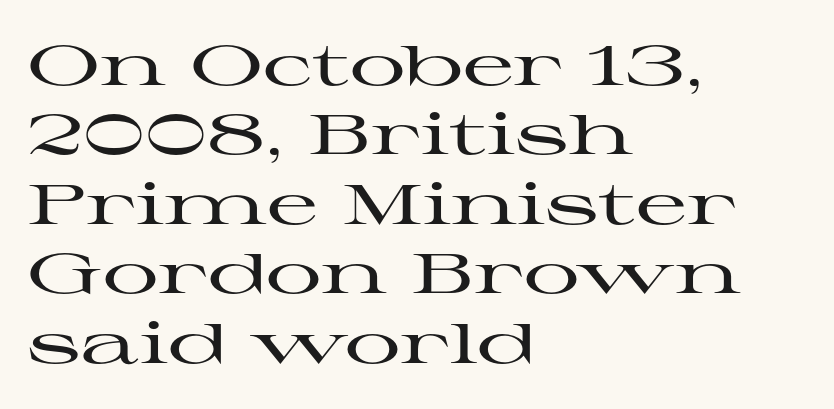
Note the varied advance widths — an 'i' is clearly narrower than an 'm'. The passage is arranged the way most books set body copy — flush left. Is the letter spacing exaggerated? No — it looks like the ordinary default. Posture: straight, roman, zero tilt. Little horizontal feet cap the strokes, marking this as serif type. Has an underline been added? It has not.
